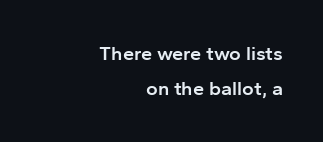
The image shows 20 px text type, upright; set right-aligned, line spacing 1.76x, normal letter spacing, not underlined.
